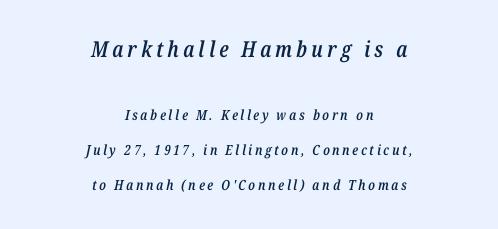
The image shows 22 px text type, italic (leaning right); set centered, loose line spacing (2.49x), not underlined; the first (top) block is 1.57x larger.
